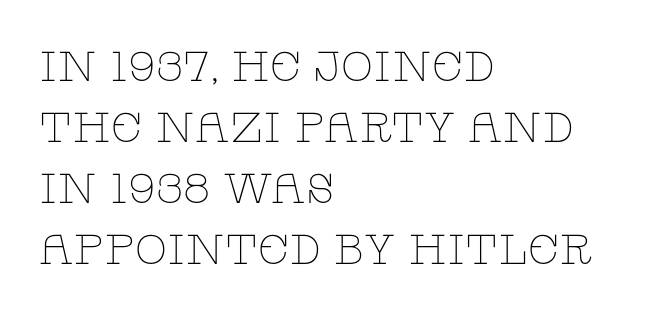
{"serif": "yes", "italic": "no", "bold": "no", "weight": "thin", "width": "wide", "stroke_contrast": "low", "x_height": "large", "monospaced": "no", "underline": "no", "align": "left", "line_spacing": "normal", "line_spacing_ratio": 1.45, "letter_spacing": "normal", "letter_spacing_em": 0.0, "glyph_px": 42}
